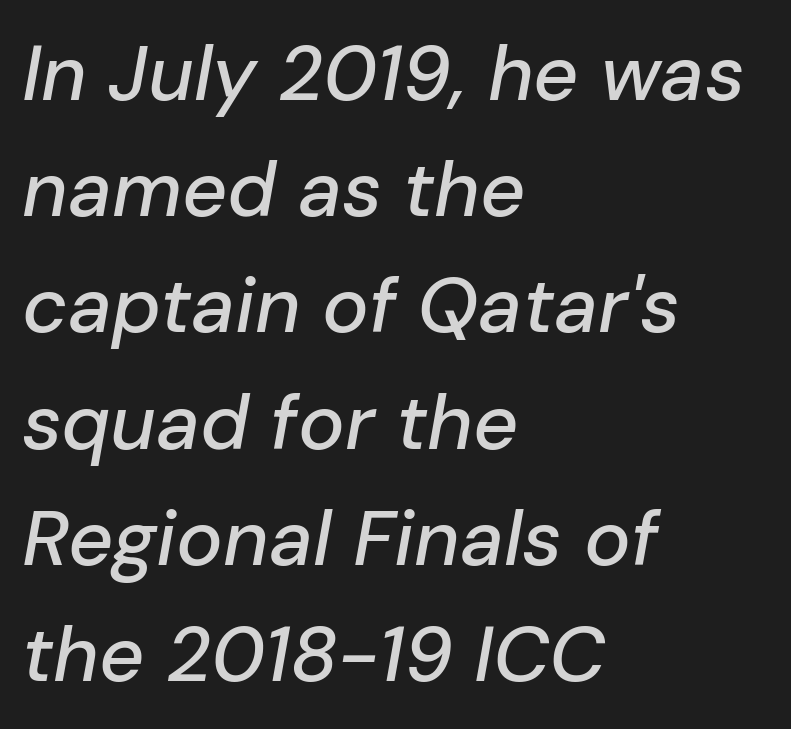
{"italic": "yes", "lean": "right", "slant_degrees": 10, "width": "normal", "stroke_contrast": "low", "x_height": "medium", "monospaced": "no", "underline": "no", "align": "left", "line_spacing": "normal", "line_spacing_ratio": 1.49, "letter_spacing": "normal", "letter_spacing_em": 0.0, "glyph_px": 78}
